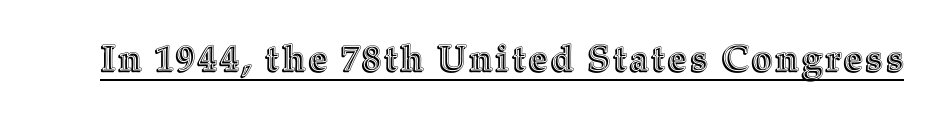
{"italic": "no", "width": "normal", "x_height": "medium", "monospaced": "no", "underline": "yes", "glyph_px": 36}
